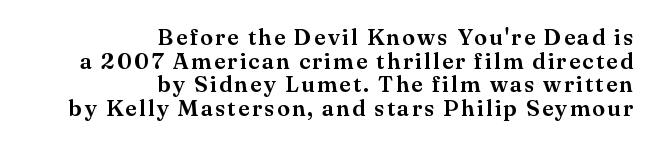
{"italic": "no", "underline": "no", "align": "right", "line_spacing": "tight", "line_spacing_ratio": 1.03, "glyph_px": 23}
